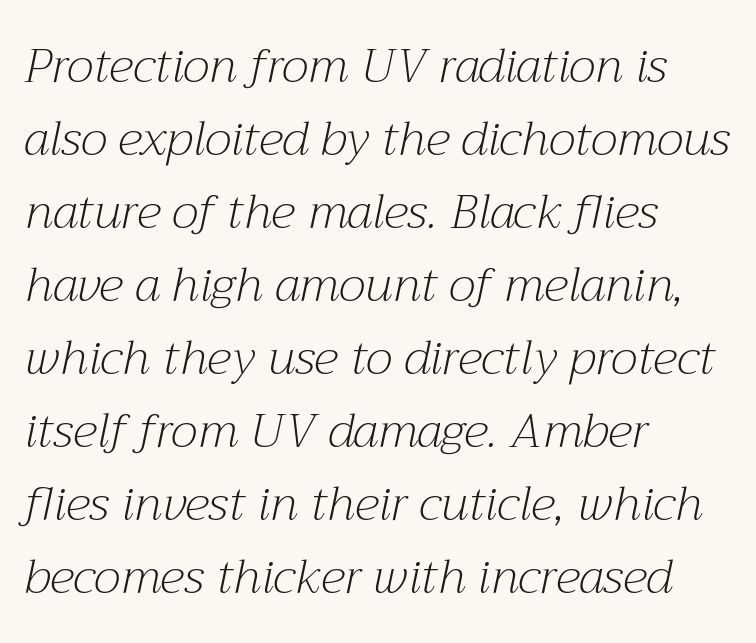
In terms of posture, this sample is oblique. Layout note: lines flush left. Clear beneath every line of the passage. No chunkiness to these letters — they're not bold.
